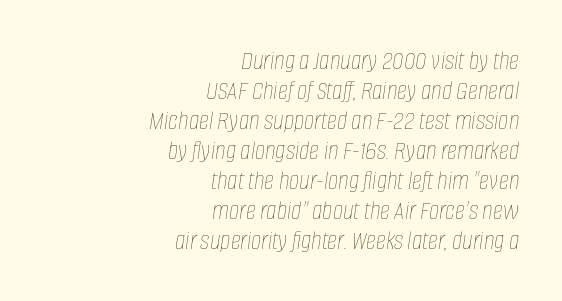
{"italic": "yes", "lean": "right", "slant_degrees": 8, "bold": "no", "weight": "thin", "width": "condensed", "stroke_contrast": "low", "x_height": "large", "monospaced": "no", "underline": "no", "align": "right", "line_spacing": "tight", "line_spacing_ratio": 1.07, "letter_spacing": "normal", "letter_spacing_em": 0.0, "glyph_px": 28}
